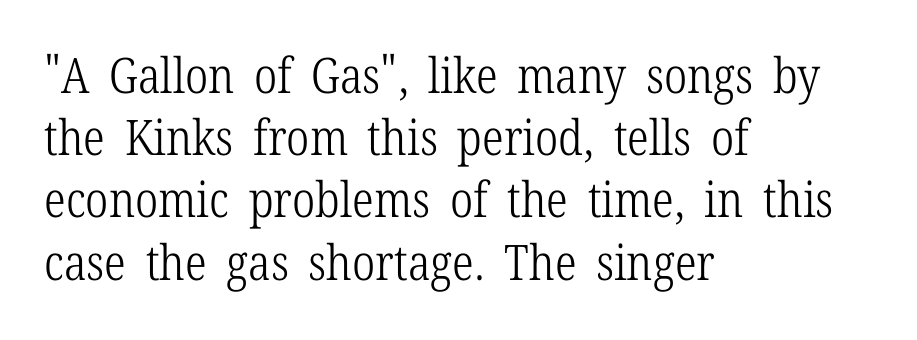
The image shows 49 px light, condensed serif type, upright; set left-aligned, normal line spacing (1.27x), normal letter spacing, not underlined; low stroke contrast and a medium x-height.
